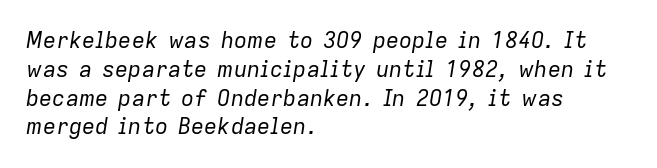
Check under the words: just untouched page. The letterforms sit at book weight or below. The passage shown leans; its letterforms are oblique. All the whitespace from short lines collects on the right.
